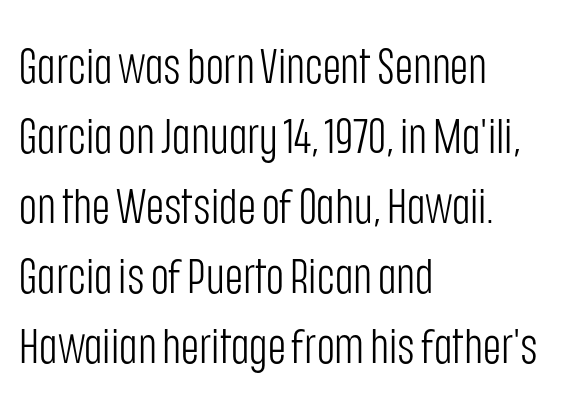
Q: Is the text bold? A: No.
Q: Is the text italic (slanted)? A: No, it is upright.
Q: Is the typeface a serif or a sans-serif typeface? A: Sans-serif.
Q: Is the text underlined? A: No.
Q: How is the paragraph aligned? A: Left-aligned.
Q: Is the spacing between letters normal or unusually wide? A: Normal.
Q: Is the spacing between lines tight, normal or loose? A: Normal.
Q: Width (condensed, normal, or wide)? A: Condensed.
Q: Stroke contrast? A: Low.
Q: x-height? A: Large.
Q: Monospaced? A: No.
